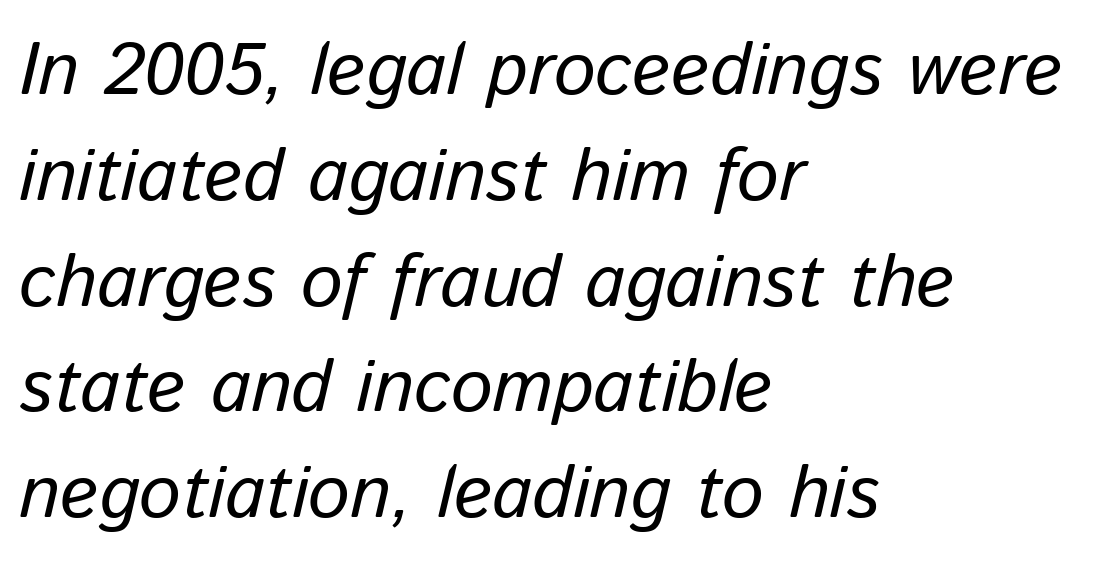
Check under the words: just untouched page. The face used here is rendered with its standard letterfit. The whole block is typeset with a tilt. Visually the block forms a straight wall on the left and a jagged coastline on the right. These lines are rendered in a variable-pitch font. In terms of leading, this rendering sits right in the middle.
